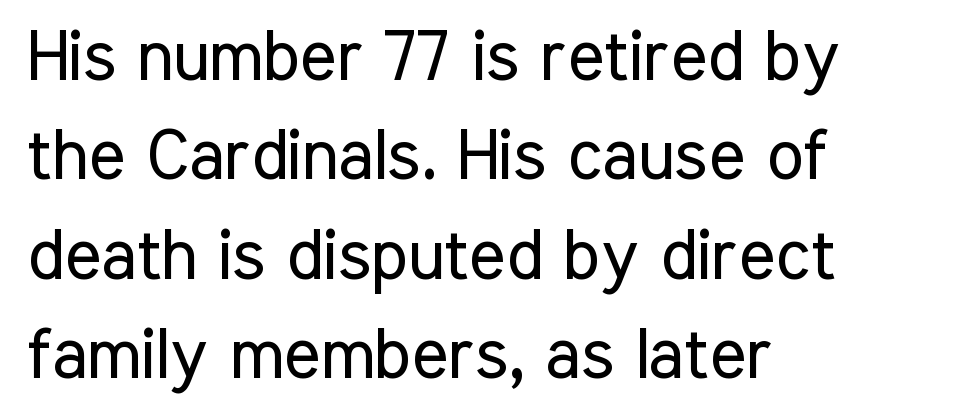
Q: Is the text bold? A: No.
Q: Is the text italic (slanted)? A: No, it is upright.
Q: Is the typeface a serif or a sans-serif typeface? A: Sans-serif.
Q: Is the text underlined? A: No.
Q: How is the paragraph aligned? A: Left-aligned.
Q: Is the spacing between letters normal or unusually wide? A: Normal.
Q: Is the spacing between lines tight, normal or loose? A: Normal.
Q: Width (condensed, normal, or wide)? A: Condensed.
Q: Stroke contrast? A: Low.
Q: x-height? A: Medium.
Q: Monospaced? A: No.
